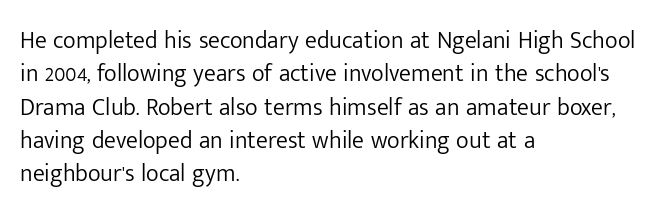
The image shows 24 px text type, upright; set left-aligned, normal line spacing (1.39x), normal letter spacing, not underlined.
